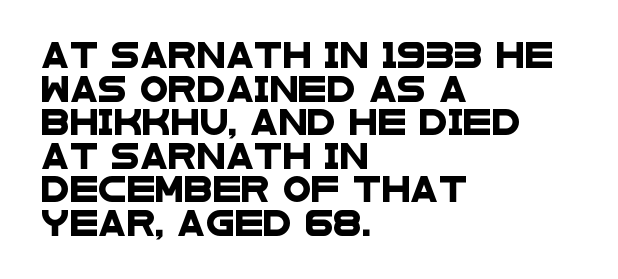
Q: Is the text underlined? A: No.
Q: How is the paragraph aligned? A: Left-aligned.
Q: Is the spacing between letters normal or unusually wide? A: Normal.
Q: Is the spacing between lines tight, normal or loose? A: Normal.
